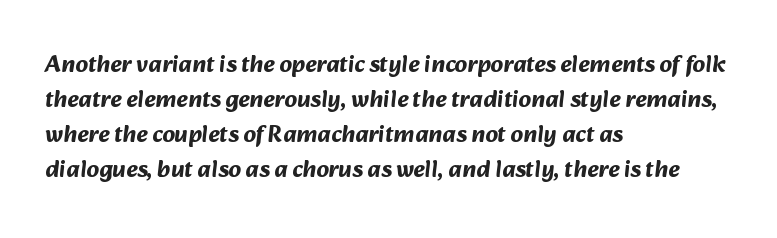
Q: Is the text bold? A: Yes.
Q: Is the text underlined? A: No.
Q: How is the paragraph aligned? A: Left-aligned.
Q: Is the spacing between letters normal or unusually wide? A: Normal.
Q: Is the spacing between lines tight, normal or loose? A: Normal.
